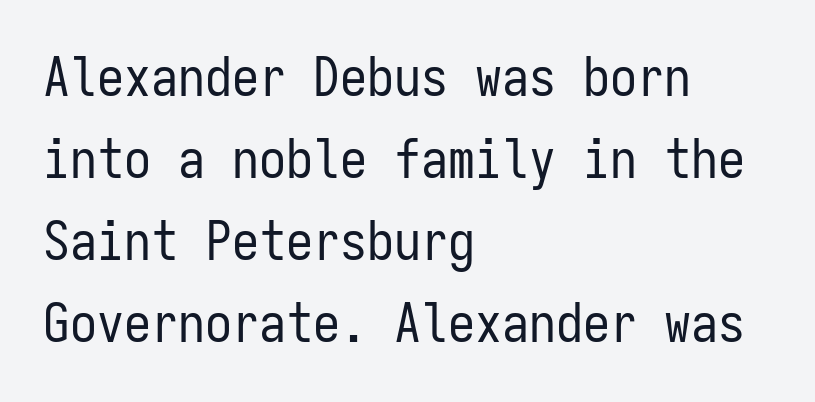
The image shows 54 px regular-weight, condensed sans-serif type, upright, monospaced; set left-aligned, normal line spacing (1.52x), normal letter spacing, not underlined; low stroke contrast and a medium x-height.
